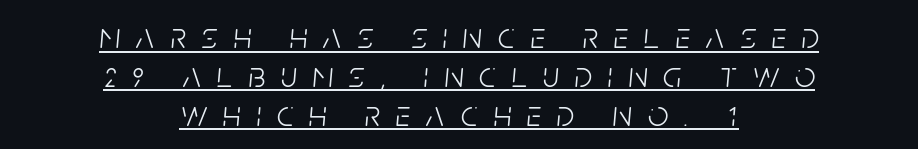
The image shows 36 px light, condensed type, italic (leaning right); set centered, tight line spacing (1.08x), unusually wide letter spacing (+0.44 em), underlined; low stroke contrast and a large x-height.
